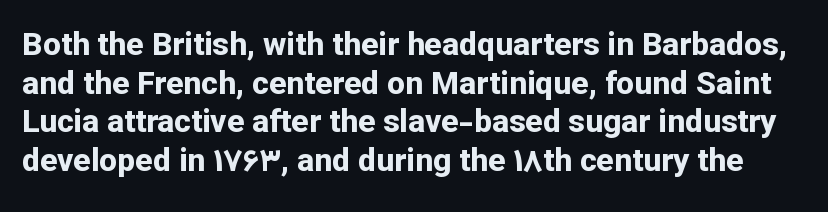
Q: Is the text bold? A: Yes.
Q: Is the text italic (slanted)? A: No, it is upright.
Q: Is the typeface a serif or a sans-serif typeface? A: Sans-serif.
Q: Is the text underlined? A: No.
Q: Is the spacing between letters normal or unusually wide? A: Normal.
Q: Width (condensed, normal, or wide)? A: Normal.
Q: Stroke contrast? A: Low.
Q: x-height? A: Medium.
Q: Monospaced? A: No.
